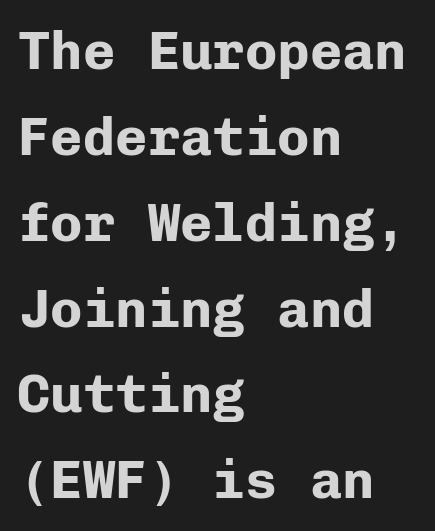
Successive baselines arrive at the customary interval. Left-aligned paragraph, ragged on the right. Look at the stroke-to-counter ratio: heavy, a bold. A typesetter would call this monospace, since all characters share one set width. Do the letters lean? They stand straight. Letters rest on an invisible, unmarked baseline.
